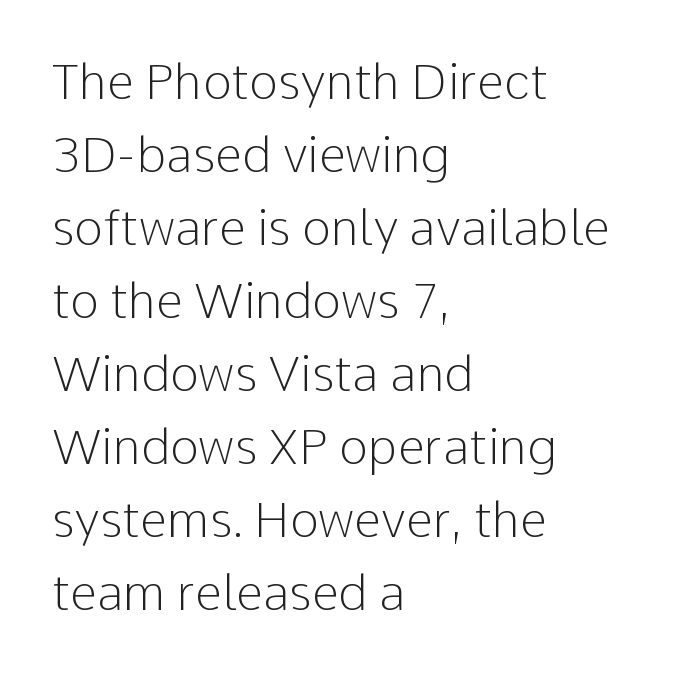
The typeface has the unassuming heft of standard copy or less. No italicization has been applied; the sample stays upright. Line beginnings align vertically; line endings do not. Between one letter and the next there's only the usual sliver of space. Each new line begins a customary step beneath the previous one. The typeface chosen for these lines omits serifs.
